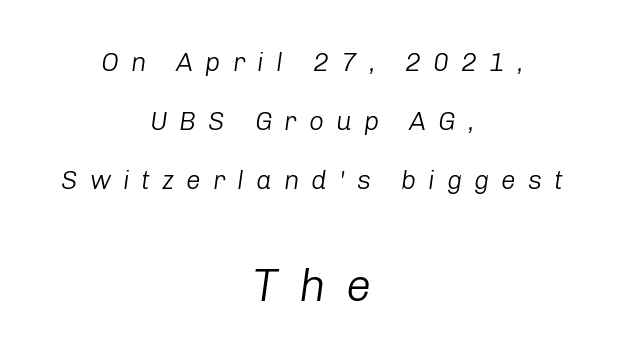
This is oblique type, the kind used for emphasis or titles. Stem width sits at or under what a default text font uses. The lines are quadded center. This sample trades compactness for vertical openness between lines. Type size steps up from the first block to the second.
